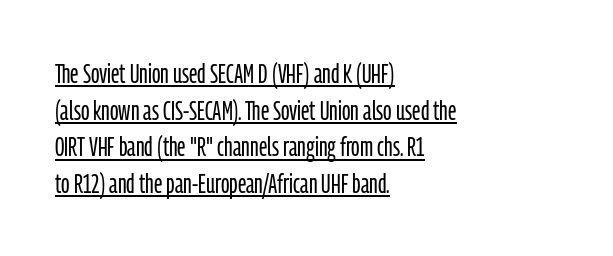
You could not count columns in this text — the font is proportionally spaced. Rows of type keep a routine distance in the vertical direction. Look at the bottom of the vertical strokes: they stop flat, with no serifs. Leftover space on each line is placed entirely after the last word. This sample uses plain, unmodified letter spacing. The passage shown is not bold in any degree.
